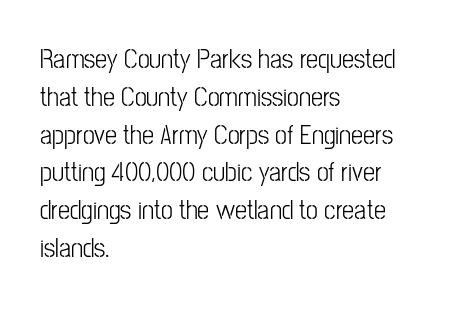
The ragged edge is on the right, which tells us the setting is flush left. Underline: absent. Does the leading feel generous? No, just average. The type is set solid horizontally, with unmodified tracking.
